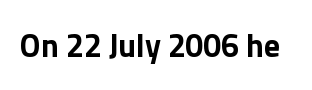
The image shows 32 px bold sans-serif type, upright; set normal letter spacing, not underlined; a medium x-height.
